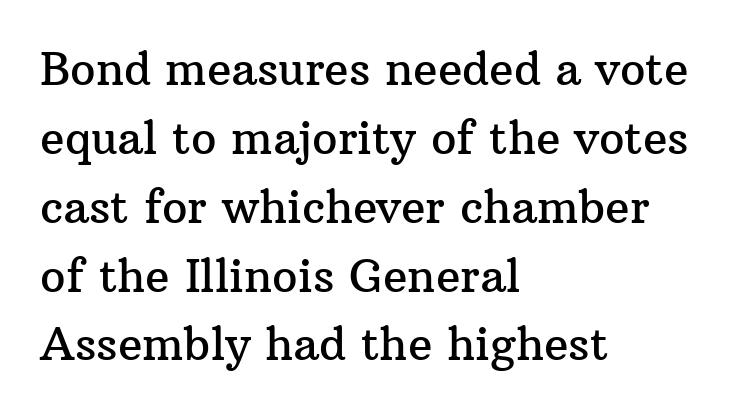
{"serif": "yes", "italic": "no", "width": "normal", "stroke_contrast": "medium", "x_height": "medium", "monospaced": "no", "underline": "no", "align": "left", "line_spacing": "normal", "line_spacing_ratio": 1.53, "letter_spacing": "normal", "letter_spacing_em": 0.0, "glyph_px": 45}
